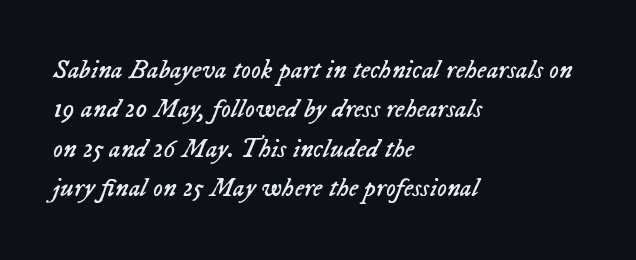
Nothing unusual about the tracking: characters are spaced as the font intends. A clean baseline with only descenders dipping below it. A quiet, ordinary-to-light weight characterises the typeface. Each line starts at the same left margin while the right side varies.
